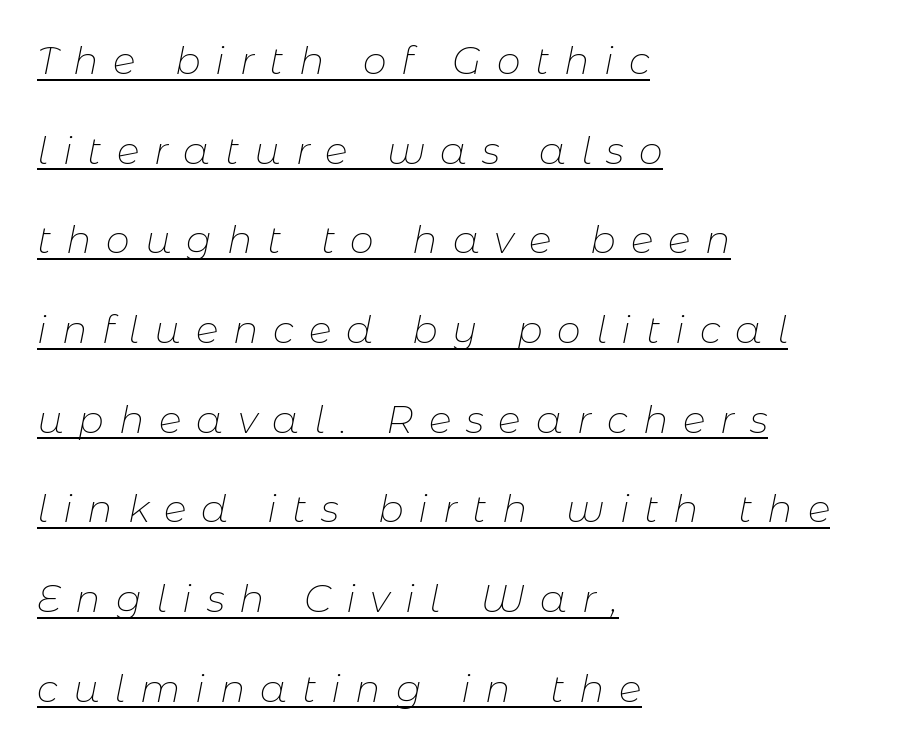
This sample uses an oblique cut, with every glyph tilted off the vertical. The designer dialed line spacing up above the default. A typesetter would call this proportional, since set widths differ per character. The face used here appears with an underline applied. The rendering inserts visible extra space after every character.
